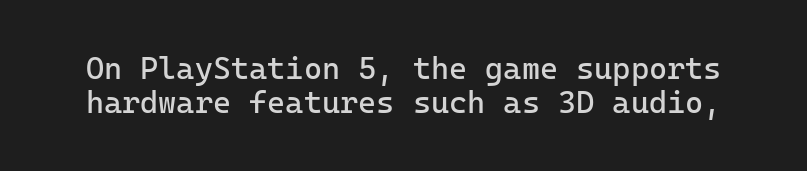
Q: Is the text bold? A: No.
Q: Is the text italic (slanted)? A: No, it is upright.
Q: Is the typeface a serif or a sans-serif typeface? A: Sans-serif.
Q: Is the text underlined? A: No.
Q: Is the spacing between letters normal or unusually wide? A: Normal.
Q: Is the spacing between lines tight, normal or loose? A: Tight.
Q: Width (condensed, normal, or wide)? A: Normal.
Q: Stroke contrast? A: Low.
Q: x-height? A: Medium.
